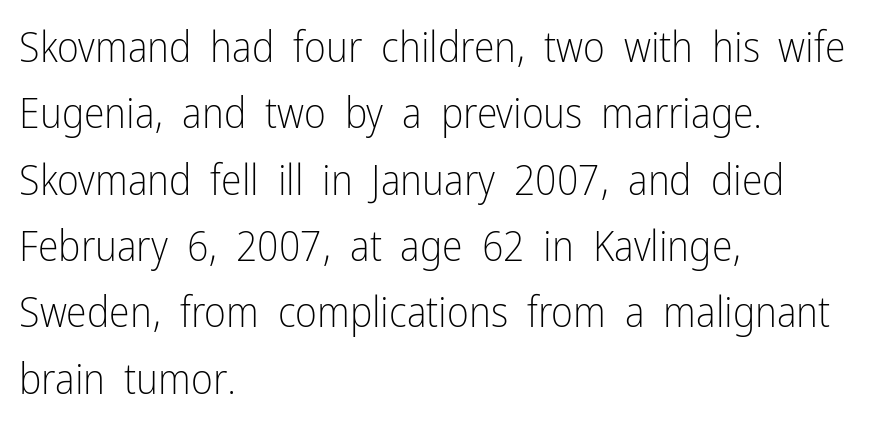
The image shows 42 px light, condensed sans-serif type, upright; set left-aligned, normal line spacing (1.58x), normal letter spacing, not underlined; low stroke contrast and a medium x-height.
